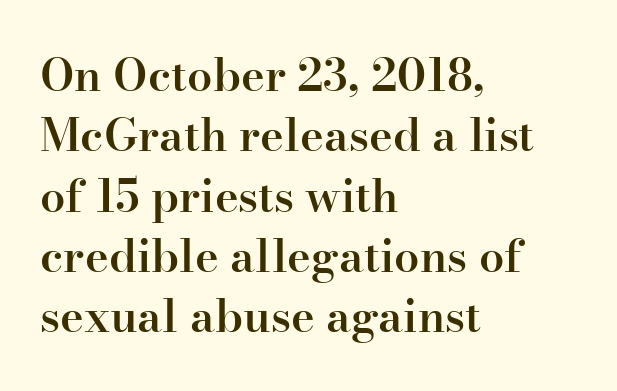
{"serif": "yes", "italic": "no", "bold": "semi", "weight": "semibold", "width": "normal", "stroke_contrast": "high", "x_height": "small", "monospaced": "no", "underline": "no", "align": "left", "line_spacing": "normal", "line_spacing_ratio": 1.34, "letter_spacing": "normal", "letter_spacing_em": 0.0, "glyph_px": 45}
